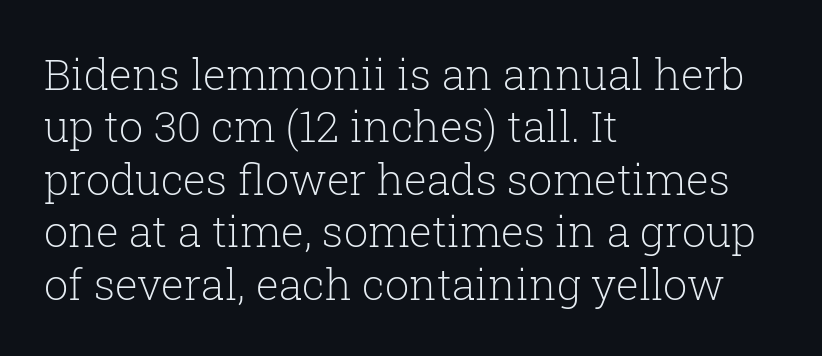
Q: Is the text bold? A: No.
Q: Is the text italic (slanted)? A: No, it is upright.
Q: Is the typeface a serif or a sans-serif typeface? A: Serif.
Q: Is the text underlined? A: No.
Q: How is the paragraph aligned? A: Left-aligned.
Q: Is the spacing between letters normal or unusually wide? A: Normal.
Q: Width (condensed, normal, or wide)? A: Normal.
Q: Stroke contrast? A: Low.
Q: x-height? A: Medium.
Q: Monospaced? A: No.
